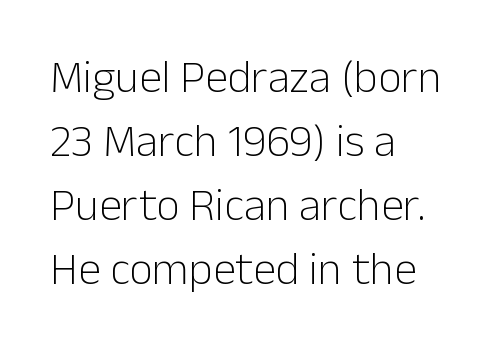
{"serif": "no", "italic": "no", "bold": "no", "weight": "light", "width": "normal", "stroke_contrast": "low", "x_height": "medium", "monospaced": "no", "underline": "no", "align": "left", "line_spacing": "normal", "line_spacing_ratio": 1.39, "letter_spacing": "normal", "letter_spacing_em": 0.0, "glyph_px": 46}
